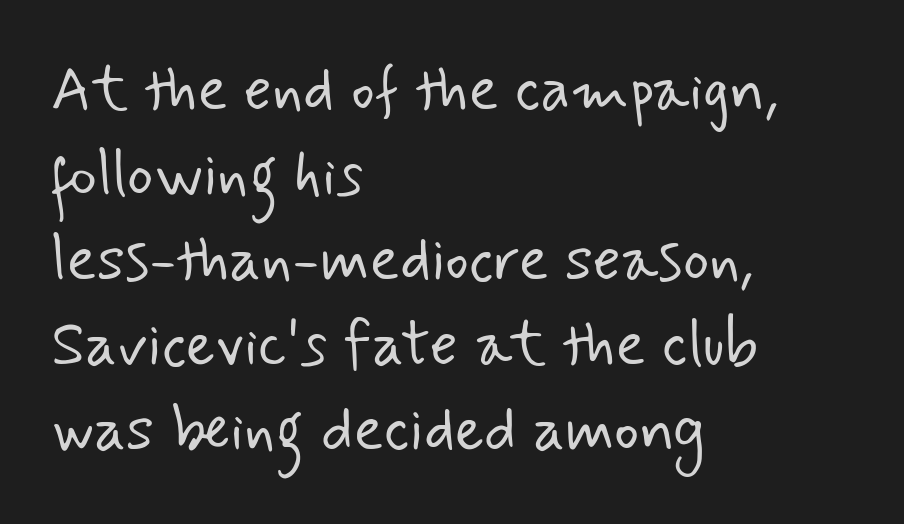
{"serif": "no", "bold": "no", "weight": "light", "width": "normal", "stroke_contrast": "low", "x_height": "small", "monospaced": "no", "underline": "no", "align": "left", "line_spacing": "normal", "line_spacing_ratio": 1.37, "letter_spacing": "normal", "letter_spacing_em": 0.0, "glyph_px": 62}
